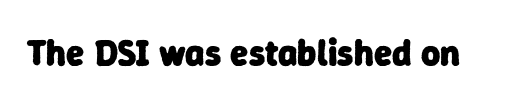
The image shows 37 px heavy sans-serif type; set normal letter spacing, not underlined; low stroke contrast and a medium x-height.
